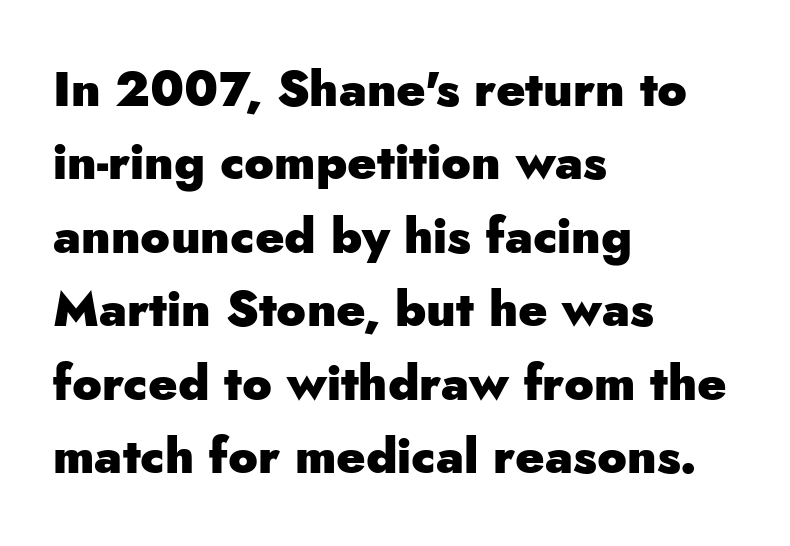
Q: Is the text bold? A: Yes.
Q: Is the text italic (slanted)? A: No, it is upright.
Q: Is the typeface a serif or a sans-serif typeface? A: Sans-serif.
Q: Is the text underlined? A: No.
Q: How is the paragraph aligned? A: Left-aligned.
Q: Is the spacing between letters normal or unusually wide? A: Normal.
Q: Is the spacing between lines tight, normal or loose? A: Normal.
Q: Width (condensed, normal, or wide)? A: Normal.
Q: Stroke contrast? A: Low.
Q: x-height? A: Small.
Q: Monospaced? A: No.
